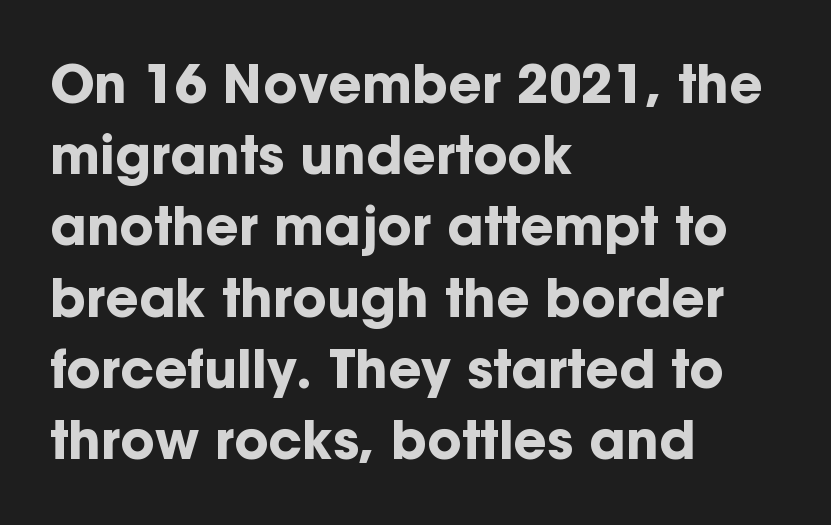
Q: Is the text bold? A: Yes.
Q: Is the text italic (slanted)? A: No, it is upright.
Q: Is the typeface a serif or a sans-serif typeface? A: Sans-serif.
Q: Is the text underlined? A: No.
Q: How is the paragraph aligned? A: Left-aligned.
Q: Is the spacing between letters normal or unusually wide? A: Normal.
Q: Is the spacing between lines tight, normal or loose? A: Normal.
Q: Width (condensed, normal, or wide)? A: Normal.
Q: Stroke contrast? A: Low.
Q: x-height? A: Medium.
Q: Monospaced? A: No.
